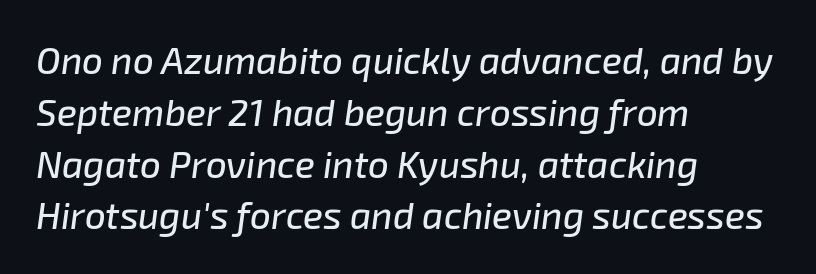
The image shows 37 px text type, italic (leaning right); set left-aligned, normal line spacing (1.4x), normal letter spacing, not underlined; low stroke contrast and a medium x-height.
